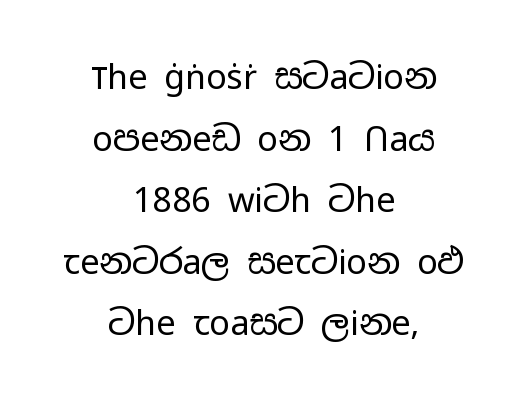
{"serif": "no", "italic": "no", "bold": "no", "weight": "regular", "width": "wide", "stroke_contrast": "low", "x_height": "medium", "monospaced": "no", "underline": "no", "align": "center", "line_spacing_ratio": 1.81, "letter_spacing": "normal", "letter_spacing_em": 0.0, "glyph_px": 34}
